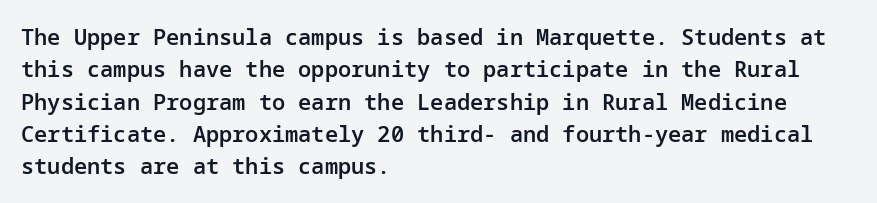
{"italic": "no", "bold": "semi", "underline": "no", "align": "left", "line_spacing": "normal", "line_spacing_ratio": 1.47, "letter_spacing": "normal", "letter_spacing_em": 0.0, "glyph_px": 22}
